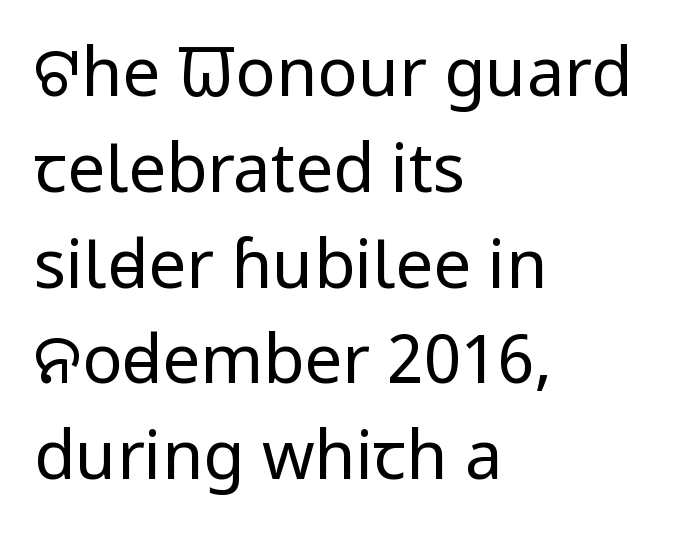
Q: Is the text bold? A: No.
Q: Is the text italic (slanted)? A: No, it is upright.
Q: Is the typeface a serif or a sans-serif typeface? A: Sans-serif.
Q: Is the text underlined? A: No.
Q: How is the paragraph aligned? A: Left-aligned.
Q: Is the spacing between letters normal or unusually wide? A: Normal.
Q: Is the spacing between lines tight, normal or loose? A: Normal.
Q: Width (condensed, normal, or wide)? A: Condensed.
Q: Stroke contrast? A: Low.
Q: x-height? A: Large.
Q: Monospaced? A: No.
